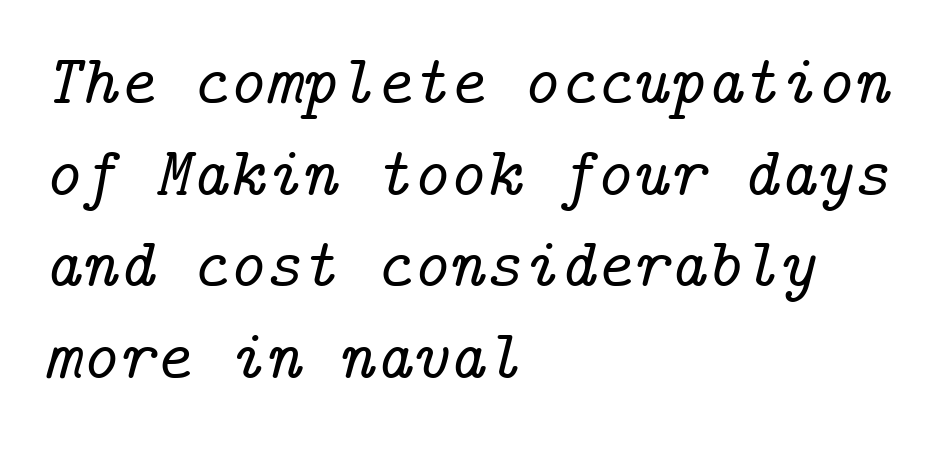
If you measured baseline to baseline, you'd find a middling distance. Each letter's strokes conclude with small projecting serifs. Characters follow at the spacing the type designer built in. It's the slanting kind of type.
